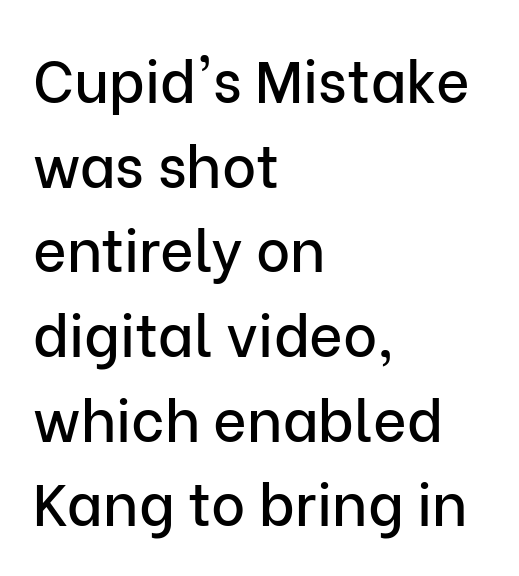
The image shows 58 px sans-serif type, upright; set left-aligned, normal line spacing (1.46x), normal letter spacing, not underlined; low stroke contrast and a medium x-height.
